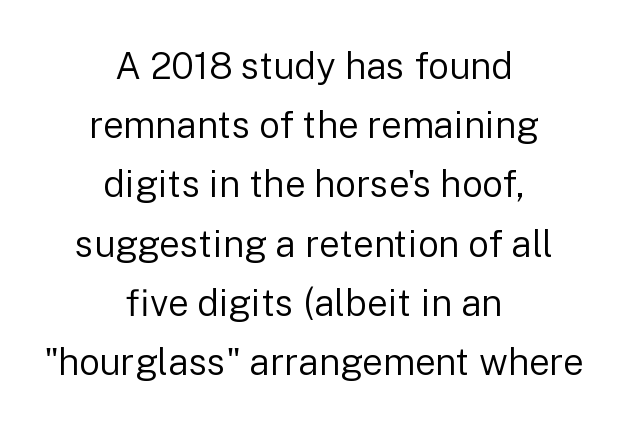
The image shows 37 px regular-weight sans-serif type, upright; set centered, normal line spacing (1.6x), normal letter spacing, not underlined; low stroke contrast and a medium x-height.
